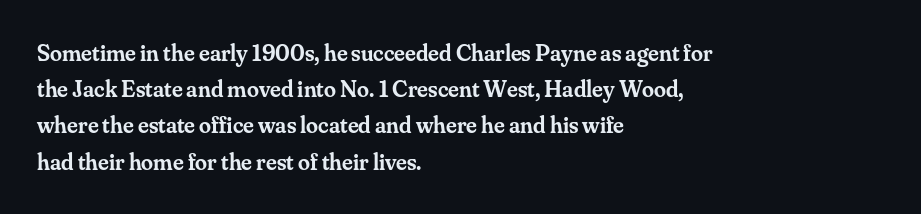
The image shows 24 px text type, upright; set left-aligned, normal line spacing (1.51x), normal letter spacing, not underlined.
